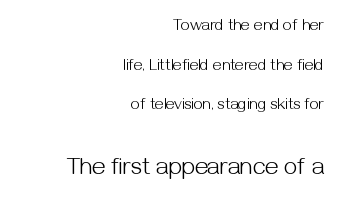
The image shows 24 px text type, upright; set right-aligned, loose line spacing (2.47x), normal letter spacing, not underlined; the second (bottom) block is 1.5x larger.
